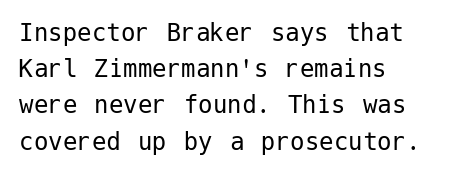
Quick note: not italic, upright. The rendering keeps characters at their native spacing. Letters have the restrained weight of plain body copy at most. Regarding leading, the lines here are spaced in the standard way. Plain, unruled lines of type.
